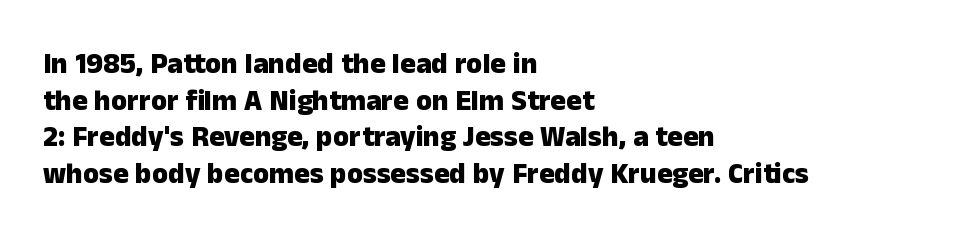
The lettering stays uniformly vertical, giving the passage a roman look. Baseline-to-baseline distance is the conventional proportion of letter height. These words are printed bold, with thick strokes throughout. A typesetter would label this face a sans. Decoration check: the copy has no underline.
